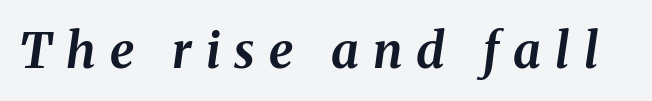
The image shows 49 px bold type, italic (leaning right); set unusually wide letter spacing (+0.29 em), not underlined; medium stroke contrast and a medium x-height.
